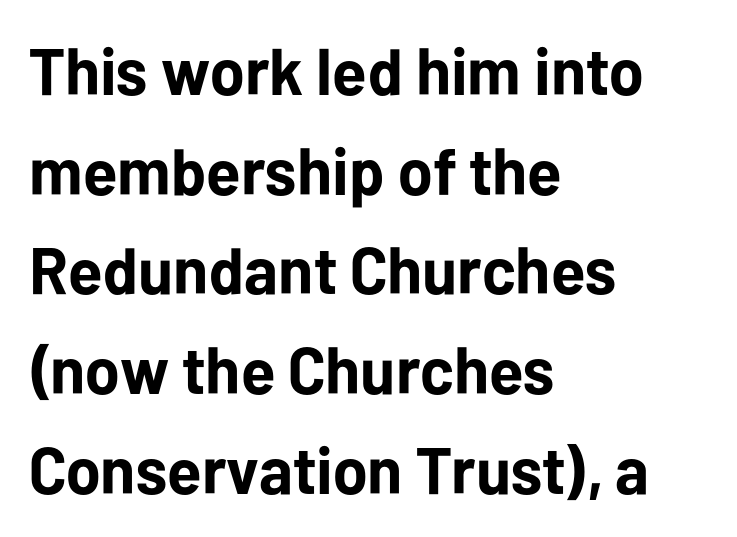
{"serif": "no", "italic": "no", "bold": "yes", "weight": "bold", "width": "normal", "stroke_contrast": "low", "x_height": "medium", "monospaced": "no", "underline": "no", "align": "left", "line_spacing": "normal", "line_spacing_ratio": 1.51, "letter_spacing": "normal", "letter_spacing_em": 0.0, "glyph_px": 66}
